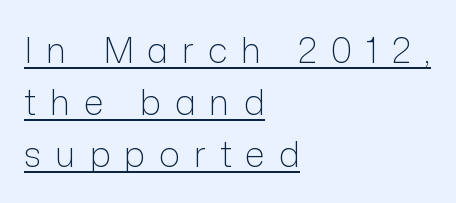
{"serif": "no", "italic": "no", "bold": "no", "weight": "light", "width": "normal", "stroke_contrast": "low", "x_height": "medium", "monospaced": "no", "underline": "yes", "align": "left", "line_spacing": "normal", "line_spacing_ratio": 1.48, "letter_spacing": "wide", "letter_spacing_em": 0.4, "glyph_px": 35}
